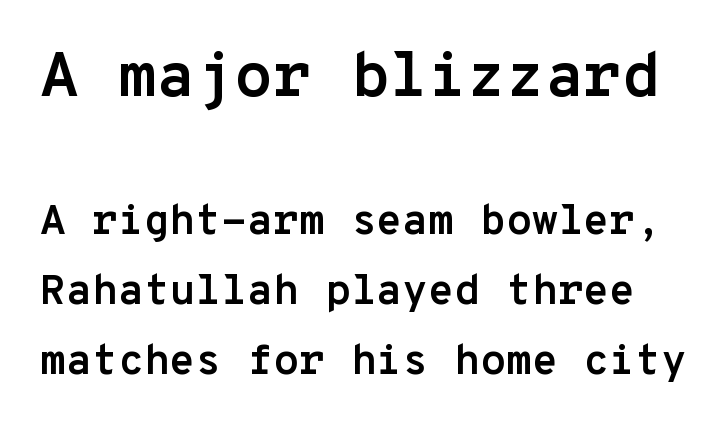
Q: Is the text bold? A: Yes.
Q: Is the text italic (slanted)? A: No, it is upright.
Q: Is the typeface a serif or a sans-serif typeface? A: Sans-serif.
Q: Is the text underlined? A: No.
Q: Is the spacing between letters normal or unusually wide? A: Normal.
Q: Is the spacing between lines tight, normal or loose? A: Normal.
Q: Which block of text is set in a larger size, the first (top) or the second (bottom)? A: The first (top) one.
Q: Width (condensed, normal, or wide)? A: Normal.
Q: Stroke contrast? A: Low.
Q: x-height? A: Medium.
Q: Monospaced? A: Yes.
